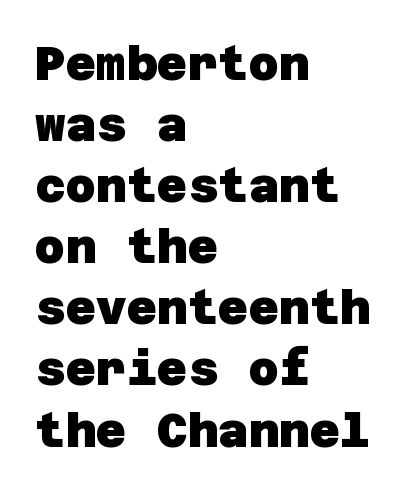
These lines stack with their left ends in a neat column. Students, note that the glyphs here touch the page at normal intervals. The passage shown is typeset with a sans-serif family. The space directly below the letters is spotless. Look at the stroke-to-counter ratio: heavy, a bold. Regular leading.
